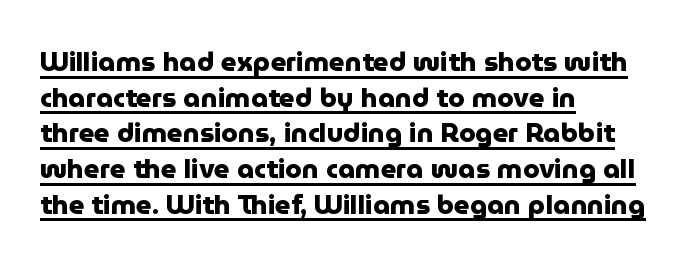
{"italic": "no", "bold": "yes", "underline": "yes", "align": "left", "line_spacing": "normal", "line_spacing_ratio": 1.32, "letter_spacing": "normal", "letter_spacing_em": 0.0, "glyph_px": 27}
